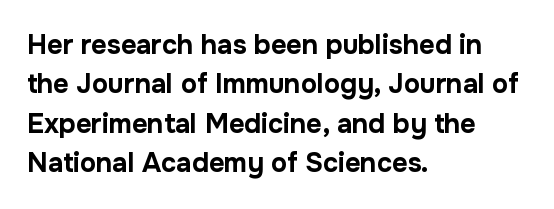
The image shows 27 px bold type, upright; set left-aligned, normal line spacing (1.46x), normal letter spacing, not underlined.
